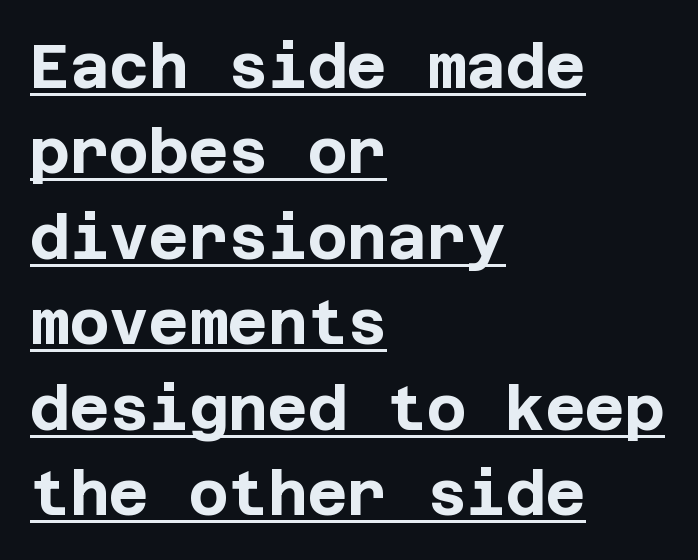
{"serif": "no", "italic": "no", "bold": "yes", "weight": "bold", "width": "normal", "stroke_contrast": "low", "x_height": "large", "underline": "yes", "align": "left", "line_spacing": "normal", "line_spacing_ratio": 1.4, "letter_spacing": "normal", "letter_spacing_em": 0.0, "glyph_px": 61}
